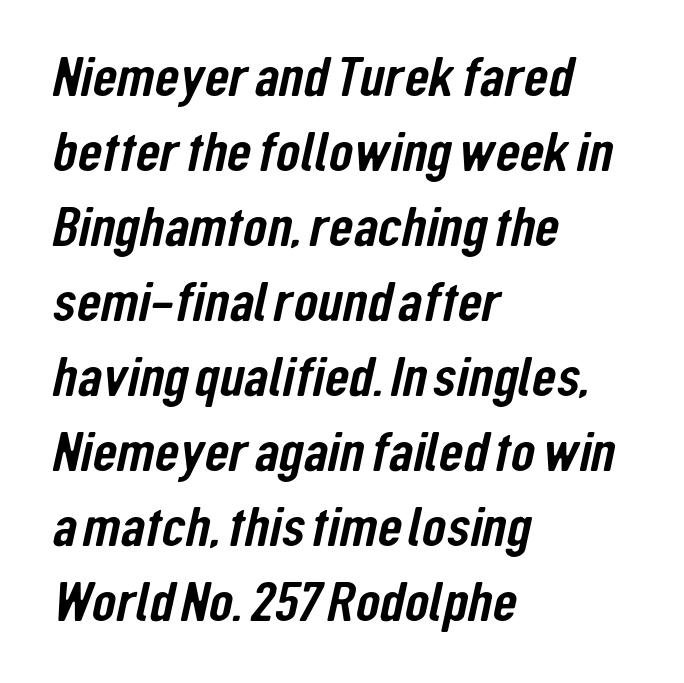
The passage shown is typed in a proportional face where columns would drift. The rows are spaced the way most documents space them. Compared with typical body copy, the letter spacing here is the same. Any mark beneath the type? The region is blank. The typesetter chose a ragged-right arrangement here.
